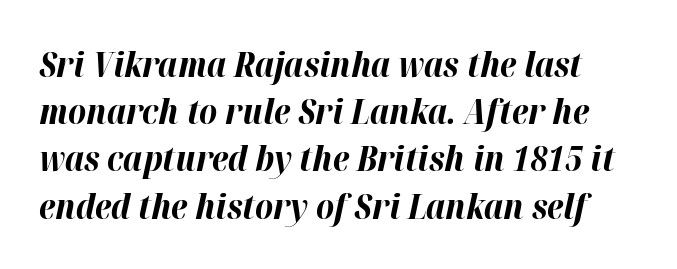
Q: Is the text bold? A: Yes.
Q: Is the text italic (slanted)? A: Yes, it leans right by about 12 degrees.
Q: Is the text underlined? A: No.
Q: Is the spacing between letters normal or unusually wide? A: Normal.
Q: Is the spacing between lines tight, normal or loose? A: Normal.
Q: Width (condensed, normal, or wide)? A: Normal.
Q: Stroke contrast? A: High.
Q: x-height? A: Medium.
Q: Monospaced? A: No.
